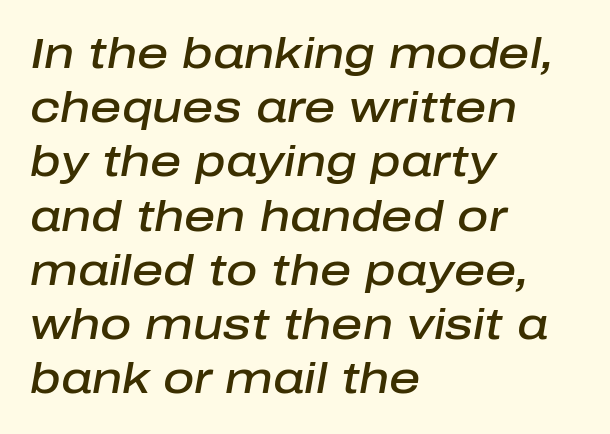
One-word summary of the alignment: left. Rule under the text: the space is simply empty. As a designer I'd log this as weight 600, semibold. Normally led — the rows are evenly, conventionally spaced. Default kerning and tracking; the words read as compact shapes. In terms of posture, this sample is oblique.
